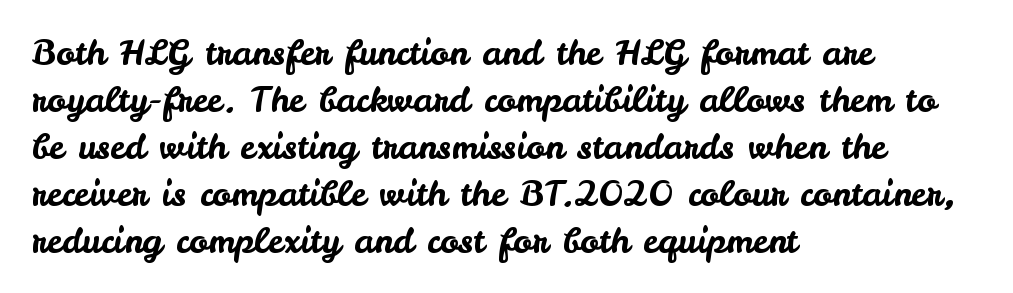
{"serif": "no", "width": "normal", "stroke_contrast": "low", "x_height": "small", "monospaced": "no", "underline": "no", "align": "left", "line_spacing": "normal", "line_spacing_ratio": 1.34, "letter_spacing": "normal", "letter_spacing_em": 0.0, "glyph_px": 35}
